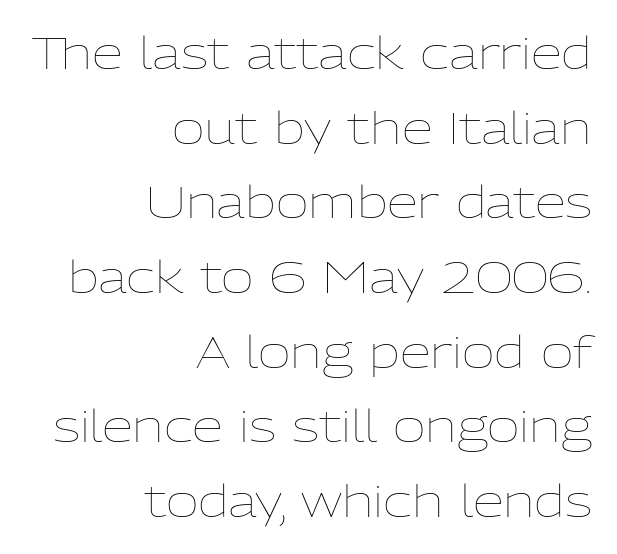
Plain, unruled lines of type. Does the lettering tilt? It doesn't — this is upright. Between one letter and the next there's only the usual sliver of space. Note the varied advance widths — an 'i' is clearly narrower than an 'm'.
